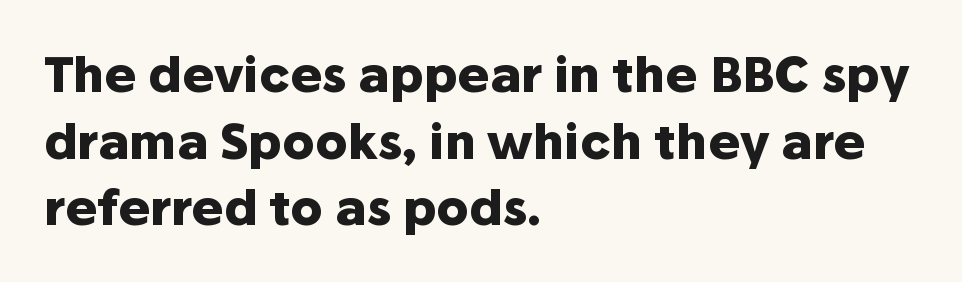
The image shows 48 px heavy sans-serif type, upright; set left-aligned, normal line spacing (1.39x), normal letter spacing, not underlined; low stroke contrast and a medium x-height.
